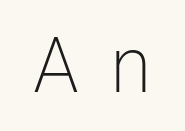
{"serif": "no", "italic": "no", "bold": "no", "weight": "light", "width": "condensed", "stroke_contrast": "low", "x_height": "medium", "monospaced": "no", "underline": "no", "letter_spacing": "wide", "letter_spacing_em": 0.4, "glyph_px": 78}
